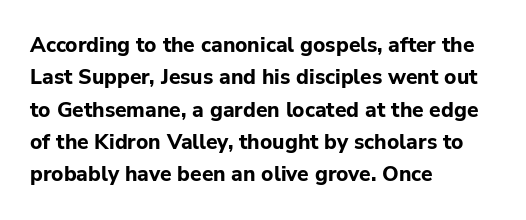
{"italic": "no", "bold": "yes", "underline": "no", "align": "left", "line_spacing": "normal", "line_spacing_ratio": 1.54, "letter_spacing": "normal", "letter_spacing_em": 0.0, "glyph_px": 21}
